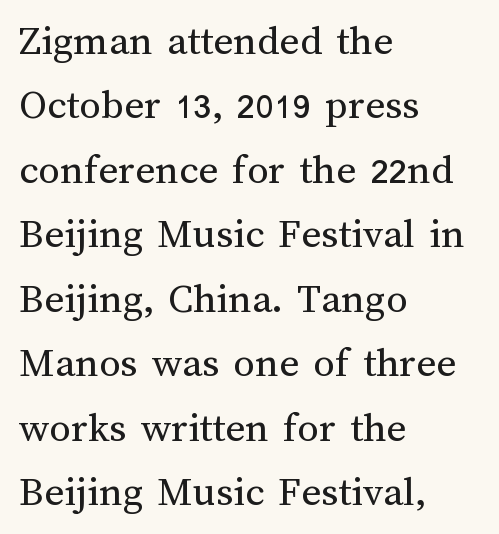
{"italic": "no", "bold": "no", "weight": "regular", "width": "normal", "stroke_contrast": "medium", "x_height": "medium", "monospaced": "no", "underline": "no", "align": "left", "line_spacing": "normal", "line_spacing_ratio": 1.5, "letter_spacing": "normal", "letter_spacing_em": 0.0, "glyph_px": 43}
